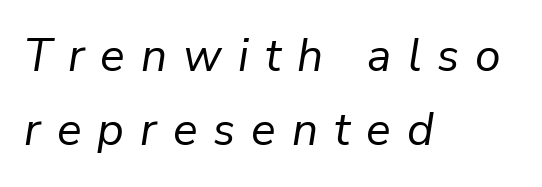
{"italic": "yes", "lean": "right", "slant_degrees": 9, "bold": "no", "weight": "regular", "width": "normal", "stroke_contrast": "low", "x_height": "medium", "monospaced": "no", "underline": "no", "align": "left", "line_spacing": "normal", "line_spacing_ratio": 1.61, "letter_spacing": "wide", "letter_spacing_em": 0.35, "glyph_px": 46}
